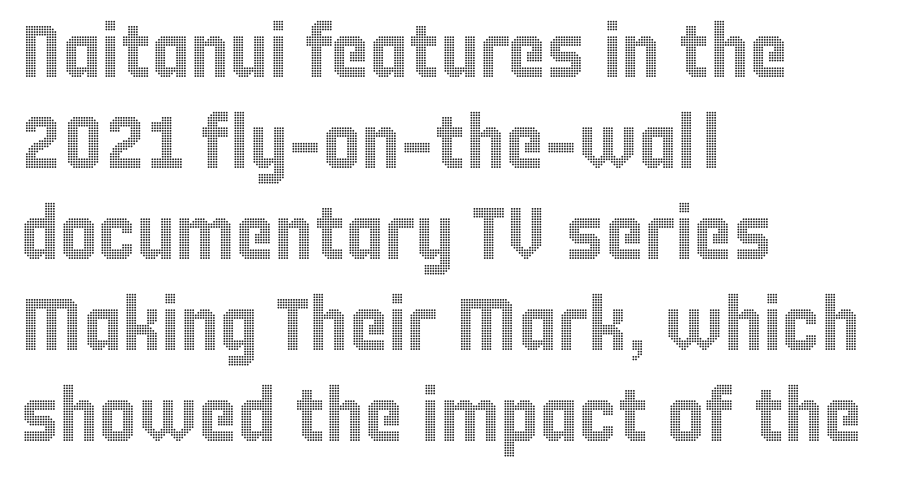
Q: Is the text italic (slanted)? A: No, it is upright.
Q: Is the text underlined? A: No.
Q: How is the paragraph aligned? A: Left-aligned.
Q: Is the spacing between letters normal or unusually wide? A: Normal.
Q: Width (condensed, normal, or wide)? A: Condensed.
Q: x-height? A: Large.
Q: Monospaced? A: No.
